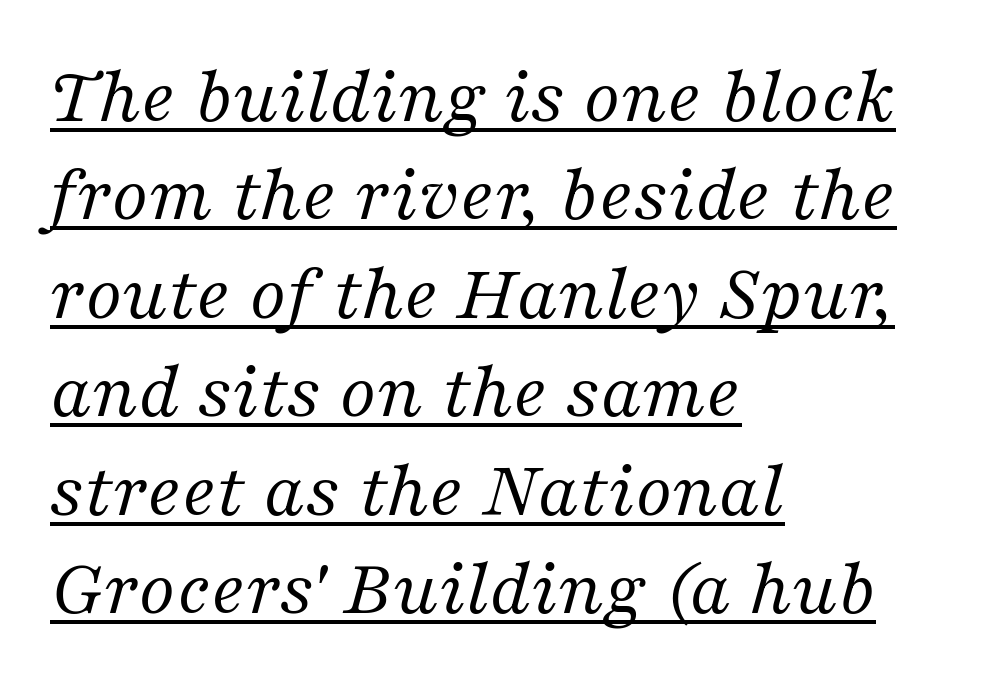
{"serif": "yes", "italic": "yes", "lean": "right", "slant_degrees": 16, "bold": "no", "weight": "regular", "width": "normal", "stroke_contrast": "medium", "x_height": "medium", "monospaced": "no", "underline": "yes", "align": "left", "line_spacing_ratio": 1.23, "letter_spacing": "normal", "letter_spacing_em": 0.0, "glyph_px": 80}
